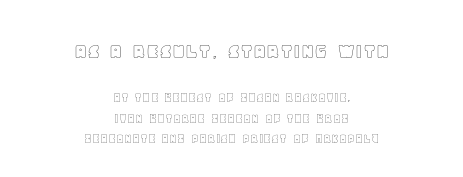
The image shows 23 px text type, upright; set centered, normal line spacing (1.49x), normal letter spacing, not underlined; the first (top) block is 1.64x larger.
